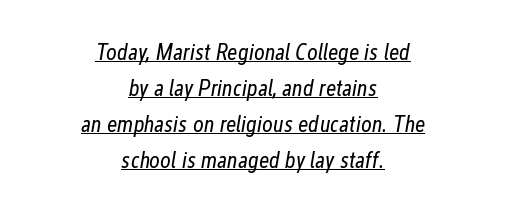
This rendering features underlined lettering. No letter is thick-stroked: the sample isn't bold. Leading: standard. These lines stack symmetrically, like a column narrowing and widening about its center.
